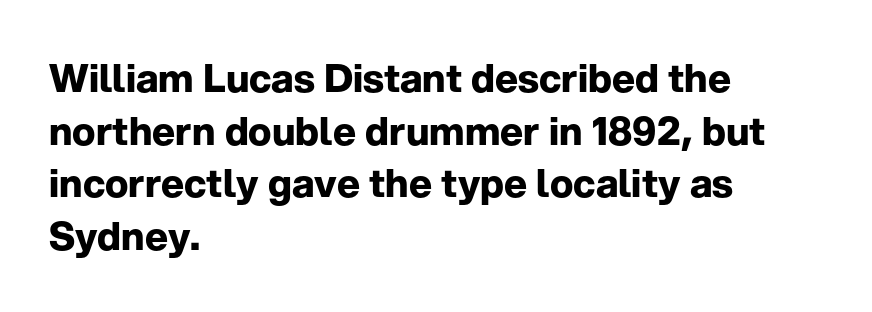
The image shows 39 px bold sans-serif type, upright; set left-aligned, normal line spacing (1.35x), normal letter spacing, not underlined; low stroke contrast and a medium x-height.
